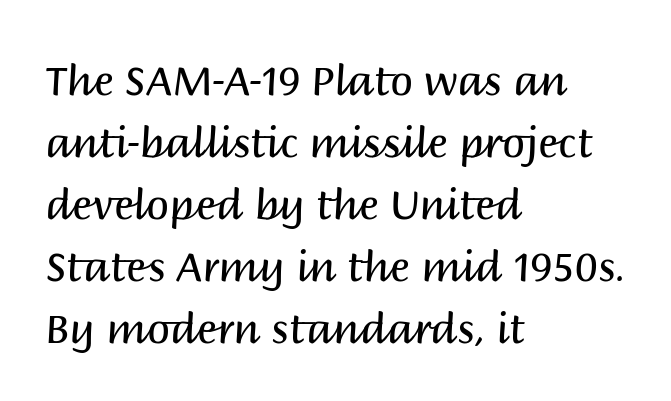
{"serif": "no", "bold": "no", "weight": "regular", "width": "normal", "stroke_contrast": "medium", "x_height": "large", "monospaced": "no", "underline": "no", "align": "left", "line_spacing": "normal", "line_spacing_ratio": 1.51, "letter_spacing": "normal", "letter_spacing_em": 0.0, "glyph_px": 41}
